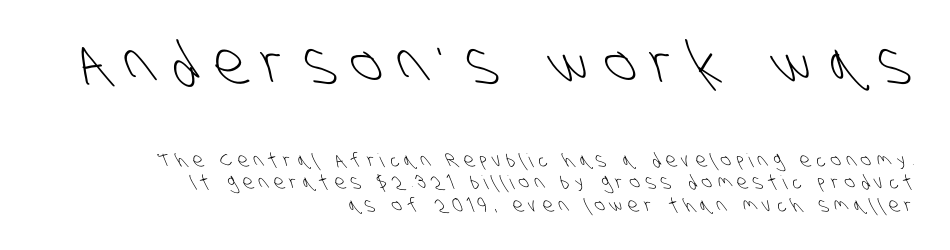
{"serif": "no", "bold": "no", "weight": "light", "width": "condensed", "stroke_contrast": "low", "x_height": "large", "monospaced": "no", "underline": "no", "align": "right", "line_spacing_ratio": 1.18, "letter_spacing": "wide", "letter_spacing_em": 0.3, "larger_block": "first", "size_ratio": 3.05, "glyph_px": 58}
